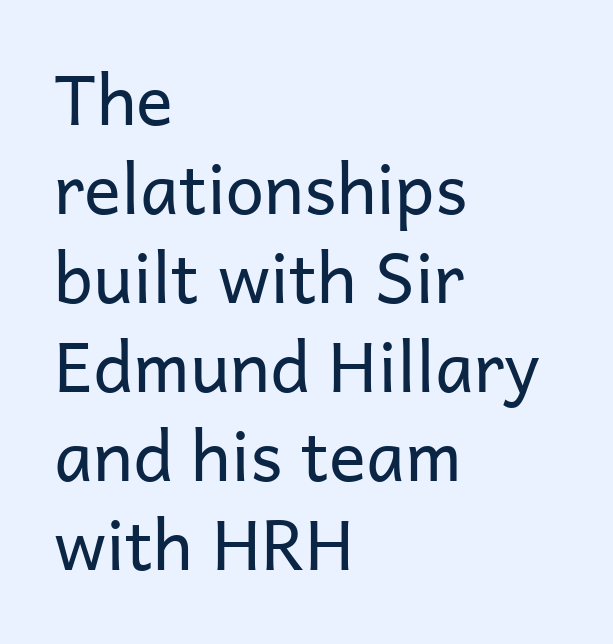
Does the type have serifs? No, each stem ends abruptly. This rendering uses left alignment, leaving the right contour irregular. Stems and bowls with no extra thickness — not bold. A bare baseline throughout the passage. The tracking reads as untouched default to a designer's eye.
